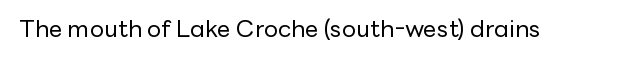
The image shows 24 px text type, upright; set normal letter spacing, not underlined.
